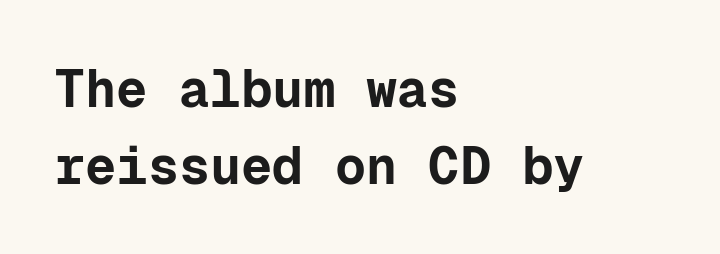
{"serif": "no", "italic": "no", "bold": "yes", "weight": "bold", "width": "normal", "stroke_contrast": "low", "x_height": "medium", "monospaced": "yes", "underline": "no", "align": "left", "line_spacing": "normal", "line_spacing_ratio": 1.48, "letter_spacing": "normal", "letter_spacing_em": 0.0, "glyph_px": 52}
